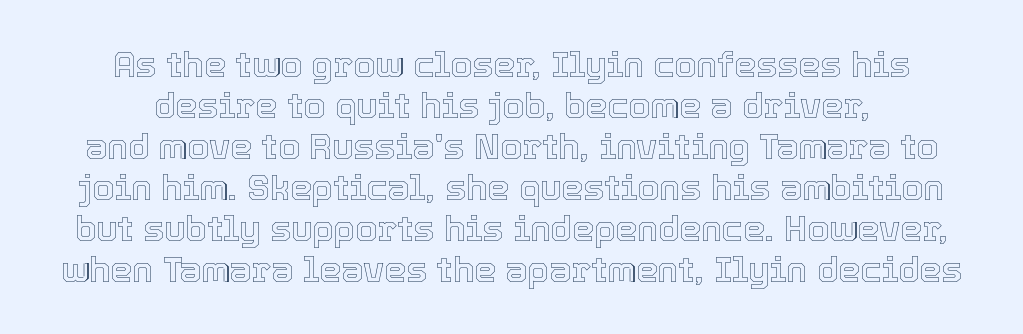
Q: Is the text italic (slanted)? A: No, it is upright.
Q: Is the text underlined? A: No.
Q: Is the spacing between letters normal or unusually wide? A: Normal.
Q: Width (condensed, normal, or wide)? A: Normal.
Q: x-height? A: Medium.
Q: Monospaced? A: No.
